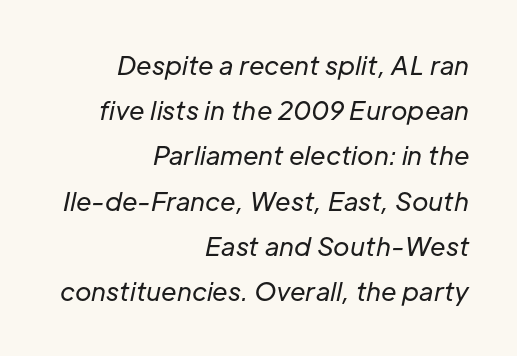
{"italic": "yes", "lean": "right", "slant_degrees": 12, "bold": "no", "underline": "no", "align": "right", "line_spacing_ratio": 1.81, "letter_spacing": "normal", "letter_spacing_em": 0.0, "glyph_px": 25}
